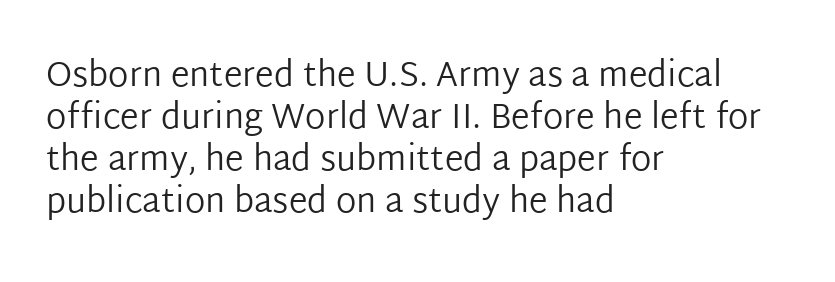
The image shows 34 px regular-weight sans-serif type, upright; set left-aligned, line spacing 1.24x, normal letter spacing, not underlined; low stroke contrast and a medium x-height.
